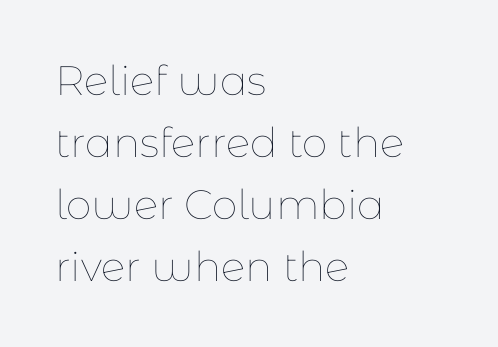
Q: Is the text bold? A: No.
Q: Is the text italic (slanted)? A: No, it is upright.
Q: Is the text underlined? A: No.
Q: How is the paragraph aligned? A: Left-aligned.
Q: Is the spacing between letters normal or unusually wide? A: Normal.
Q: Is the spacing between lines tight, normal or loose? A: Normal.
Q: Width (condensed, normal, or wide)? A: Normal.
Q: Stroke contrast? A: Low.
Q: x-height? A: Medium.
Q: Monospaced? A: No.
